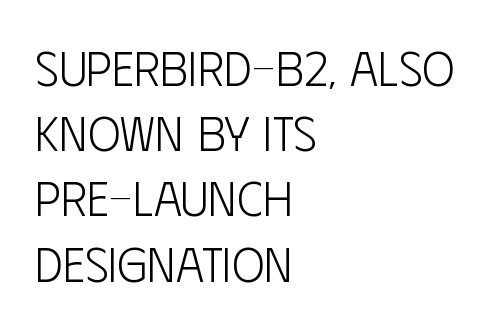
Characters follow at the spacing the type designer built in. Honestly, the row spacing looks completely unremarkable. Style check: upright. Leftover space on each line is placed entirely after the last word. Regarding serifs, this sample does without them.
